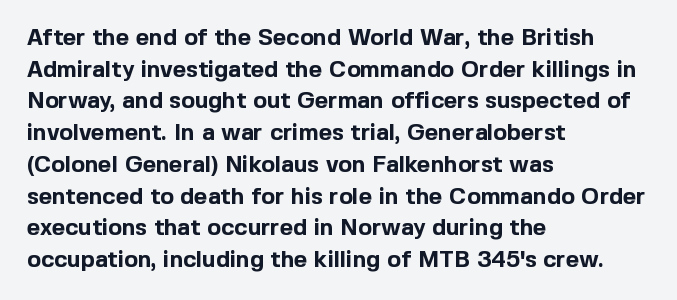
Q: Is the text bold? A: Yes.
Q: Is the text italic (slanted)? A: No, it is upright.
Q: Is the text underlined? A: No.
Q: How is the paragraph aligned? A: Left-aligned.
Q: Is the spacing between letters normal or unusually wide? A: Normal.
Q: Is the spacing between lines tight, normal or loose? A: Normal.
